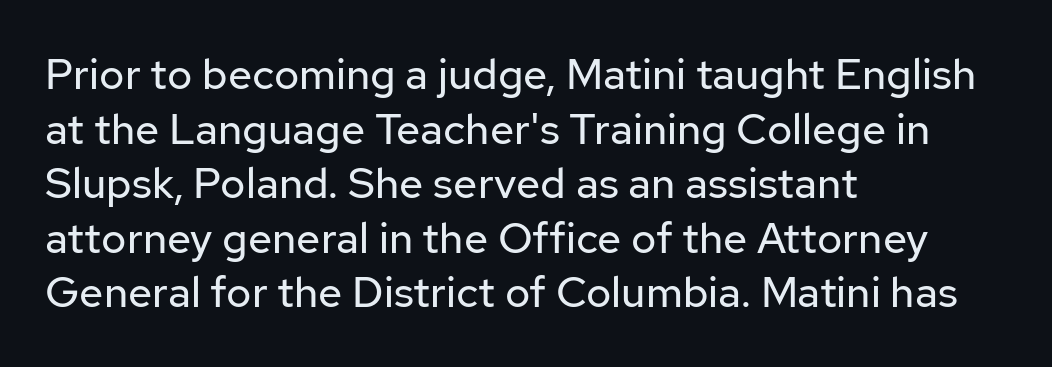
Default kerning and tracking; the words read as compact shapes. Reading down the column, the eye jumps a familiar distance to each next line. The passage shown is not underscored anywhere. Proportional: the letters do not fall into vertical columns. In CSS terms this would be text-align: left.
